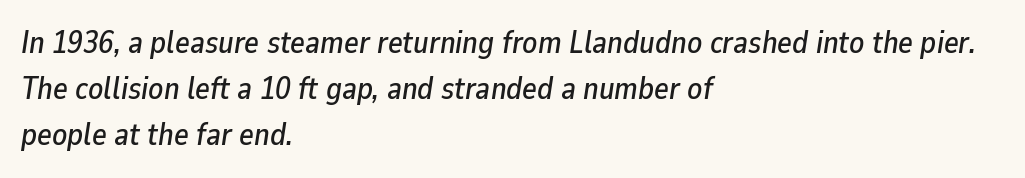
{"italic": "yes", "lean": "right", "slant_degrees": 9, "width": "normal", "stroke_contrast": "low", "x_height": "medium", "monospaced": "no", "underline": "no", "align": "left", "line_spacing": "normal", "line_spacing_ratio": 1.49, "letter_spacing": "normal", "letter_spacing_em": 0.0, "glyph_px": 31}
